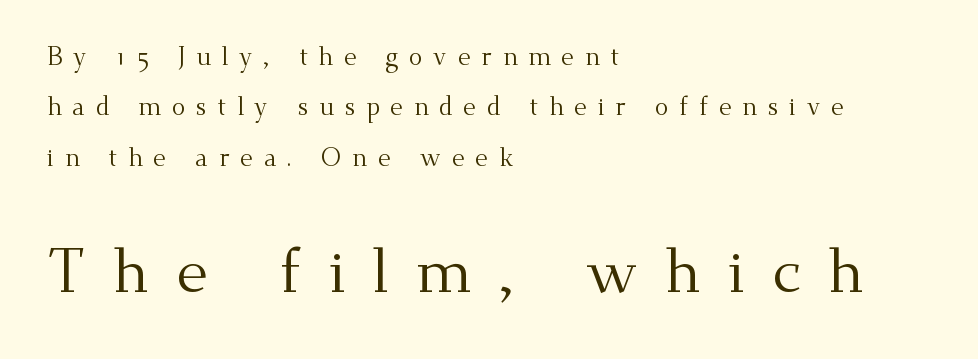
{"serif": "yes", "italic": "no", "bold": "no", "weight": "regular", "width": "normal", "stroke_contrast": "medium", "x_height": "small", "monospaced": "no", "underline": "no", "align": "left", "line_spacing": "loose", "line_spacing_ratio": 2.02, "letter_spacing": "wide", "letter_spacing_em": 0.43, "larger_block": "second", "size_ratio": 2.48, "glyph_px": 62}
